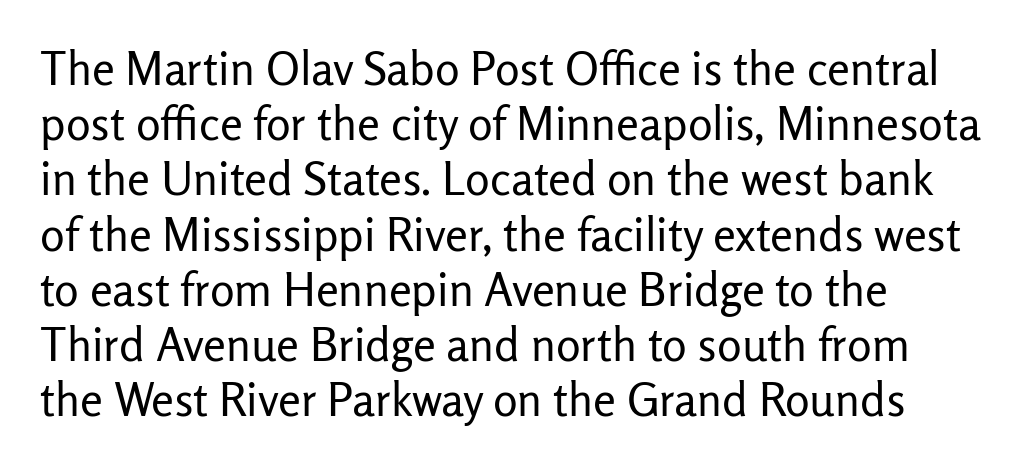
The image shows 46 px regular-weight sans-serif type, upright; set left-aligned, line spacing 1.2x, normal letter spacing, not underlined; low stroke contrast and a medium x-height.
